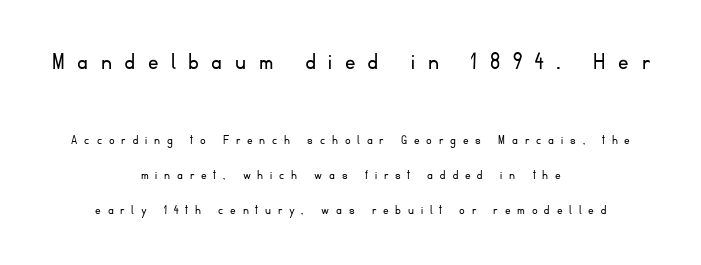
Q: Is the text bold? A: No.
Q: Is the text italic (slanted)? A: No, it is upright.
Q: Is the text underlined? A: No.
Q: How is the paragraph aligned? A: Centered.
Q: Is the spacing between letters normal or unusually wide? A: Unusually wide.
Q: Is the spacing between lines tight, normal or loose? A: Loose.
Q: Which block of text is set in a larger size, the first (top) or the second (bottom)? A: The first (top) one.
